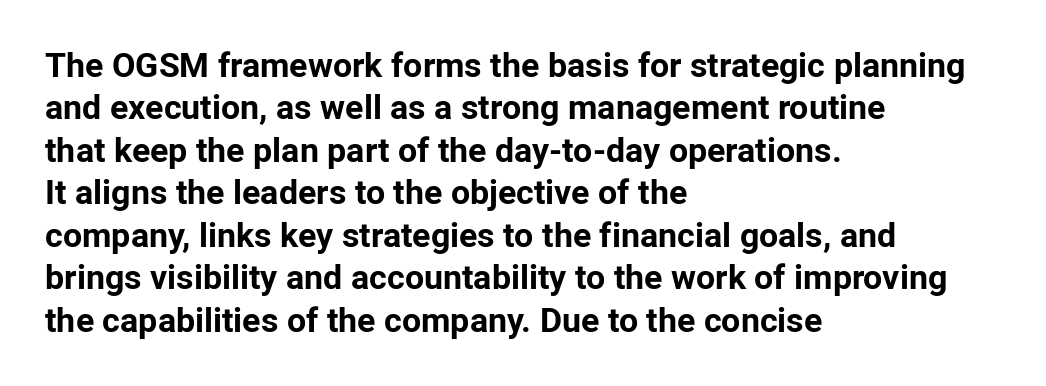
Q: Is the text bold? A: Yes.
Q: Is the text italic (slanted)? A: No, it is upright.
Q: Is the typeface a serif or a sans-serif typeface? A: Sans-serif.
Q: Is the text underlined? A: No.
Q: How is the paragraph aligned? A: Left-aligned.
Q: Is the spacing between letters normal or unusually wide? A: Normal.
Q: Is the spacing between lines tight, normal or loose? A: Normal.
Q: Width (condensed, normal, or wide)? A: Normal.
Q: Stroke contrast? A: Low.
Q: x-height? A: Medium.
Q: Monospaced? A: No.
